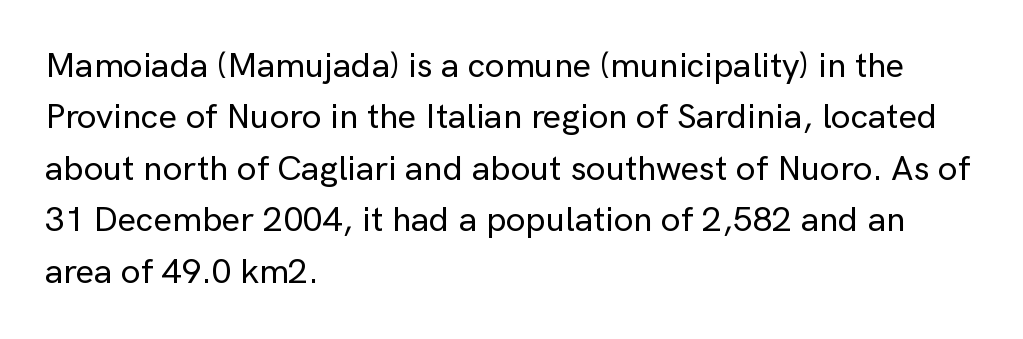
The image shows 35 px sans-serif type, upright; set left-aligned, normal line spacing (1.47x), normal letter spacing, not underlined; low stroke contrast and a medium x-height.
